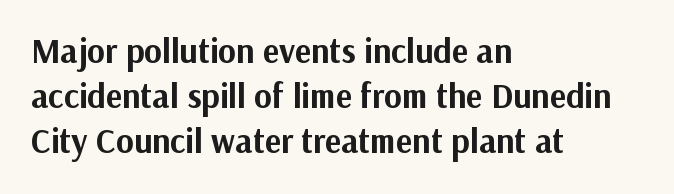
{"serif": "no", "italic": "no", "bold": "yes", "weight": "bold", "width": "normal", "stroke_contrast": "medium", "x_height": "medium", "monospaced": "no", "underline": "no", "align": "left", "line_spacing": "normal", "line_spacing_ratio": 1.33, "letter_spacing": "normal", "letter_spacing_em": 0.0, "glyph_px": 34}
